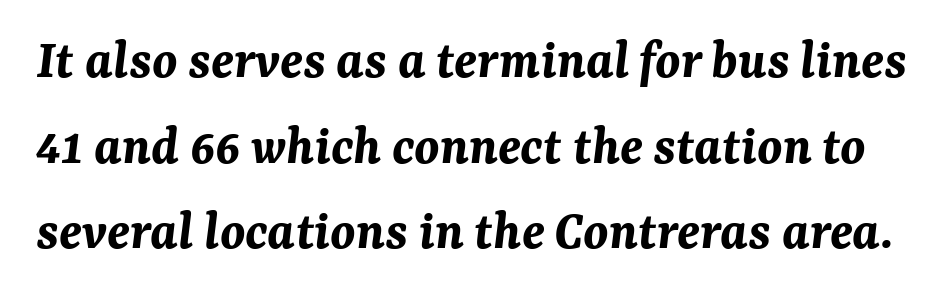
{"italic": "yes", "lean": "right", "slant_degrees": 7, "bold": "yes", "weight": "bold", "width": "normal", "stroke_contrast": "medium", "x_height": "medium", "monospaced": "no", "underline": "no", "line_spacing": "normal", "line_spacing_ratio": 1.53, "letter_spacing": "normal", "letter_spacing_em": 0.0, "glyph_px": 56}
